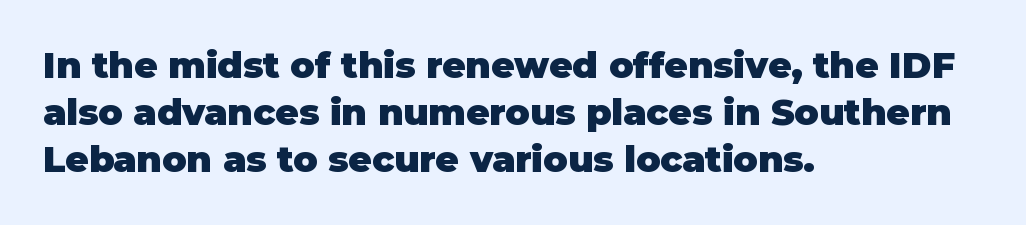
Q: Is the text bold? A: Yes.
Q: Is the text italic (slanted)? A: No, it is upright.
Q: Is the typeface a serif or a sans-serif typeface? A: Sans-serif.
Q: Is the text underlined? A: No.
Q: How is the paragraph aligned? A: Left-aligned.
Q: Is the spacing between letters normal or unusually wide? A: Normal.
Q: Is the spacing between lines tight, normal or loose? A: Normal.
Q: Width (condensed, normal, or wide)? A: Normal.
Q: Stroke contrast? A: Low.
Q: x-height? A: Large.
Q: Monospaced? A: No.
